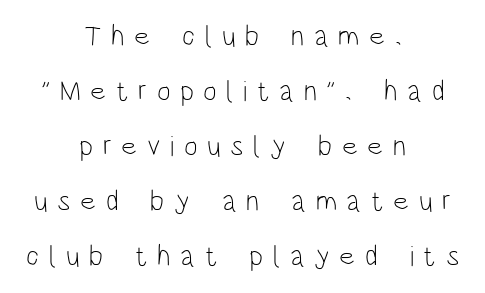
Q: Is the text bold? A: No.
Q: Is the text italic (slanted)? A: No, it is upright.
Q: Is the typeface a serif or a sans-serif typeface? A: Sans-serif.
Q: Is the text underlined? A: No.
Q: How is the paragraph aligned? A: Centered.
Q: Is the spacing between letters normal or unusually wide? A: Unusually wide.
Q: Is the spacing between lines tight, normal or loose? A: Loose.
Q: Width (condensed, normal, or wide)? A: Condensed.
Q: Stroke contrast? A: Low.
Q: x-height? A: Large.
Q: Monospaced? A: No.
